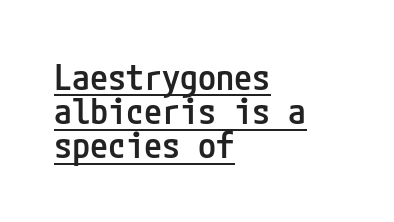
Q: Is the text bold? A: Semi-bold.
Q: Is the text italic (slanted)? A: No, it is upright.
Q: Is the typeface a serif or a sans-serif typeface? A: Sans-serif.
Q: Is the text underlined? A: Yes.
Q: How is the paragraph aligned? A: Left-aligned.
Q: Is the spacing between letters normal or unusually wide? A: Normal.
Q: Is the spacing between lines tight, normal or loose? A: Tight.
Q: Width (condensed, normal, or wide)? A: Condensed.
Q: Stroke contrast? A: Low.
Q: x-height? A: Medium.
